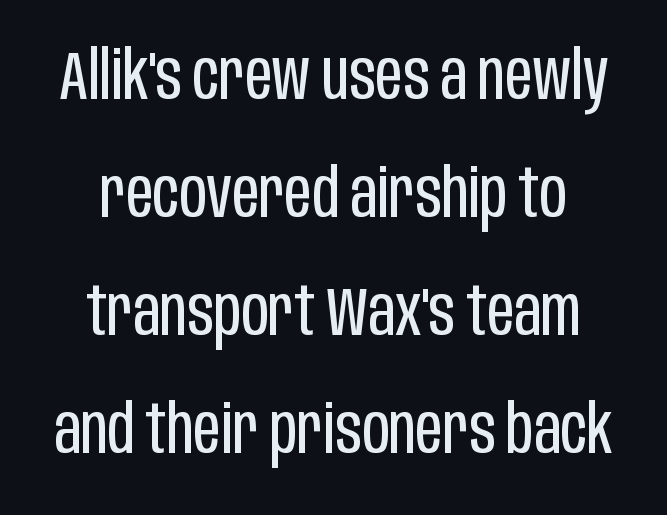
A typesetter would call this zero additional tracking. When letters stand straight like this, we call the style roman or upright. The glyphs in this specimen are sans serif. Descenders are the only things crossing below the line.
